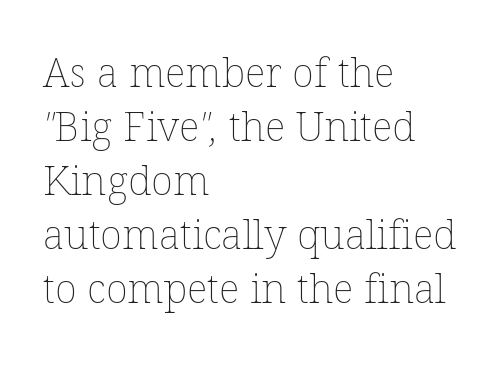
{"bold": "no", "weight": "thin", "width": "normal", "stroke_contrast": "low", "x_height": "medium", "monospaced": "no", "underline": "no", "align": "left", "line_spacing": "normal", "line_spacing_ratio": 1.32, "letter_spacing": "normal", "letter_spacing_em": 0.0, "glyph_px": 41}
